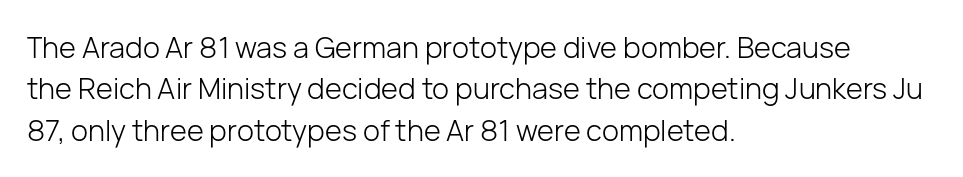
{"serif": "no", "italic": "no", "bold": "no", "weight": "light", "width": "normal", "stroke_contrast": "low", "x_height": "medium", "monospaced": "no", "underline": "no", "align": "left", "line_spacing": "normal", "line_spacing_ratio": 1.43, "letter_spacing": "normal", "letter_spacing_em": 0.0, "glyph_px": 29}
